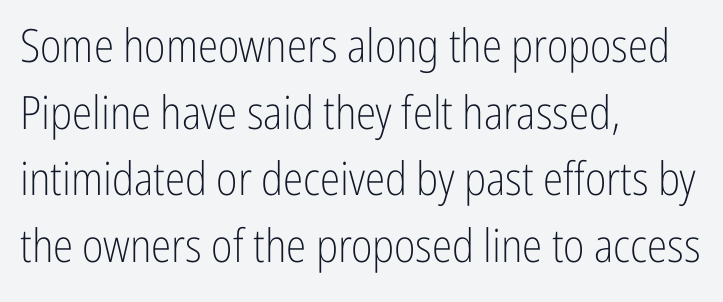
Q: Is the text bold? A: No.
Q: Is the text italic (slanted)? A: No, it is upright.
Q: Is the typeface a serif or a sans-serif typeface? A: Sans-serif.
Q: Is the text underlined? A: No.
Q: How is the paragraph aligned? A: Left-aligned.
Q: Is the spacing between letters normal or unusually wide? A: Normal.
Q: Is the spacing between lines tight, normal or loose? A: Normal.
Q: Width (condensed, normal, or wide)? A: Condensed.
Q: Stroke contrast? A: Low.
Q: x-height? A: Medium.
Q: Monospaced? A: No.
